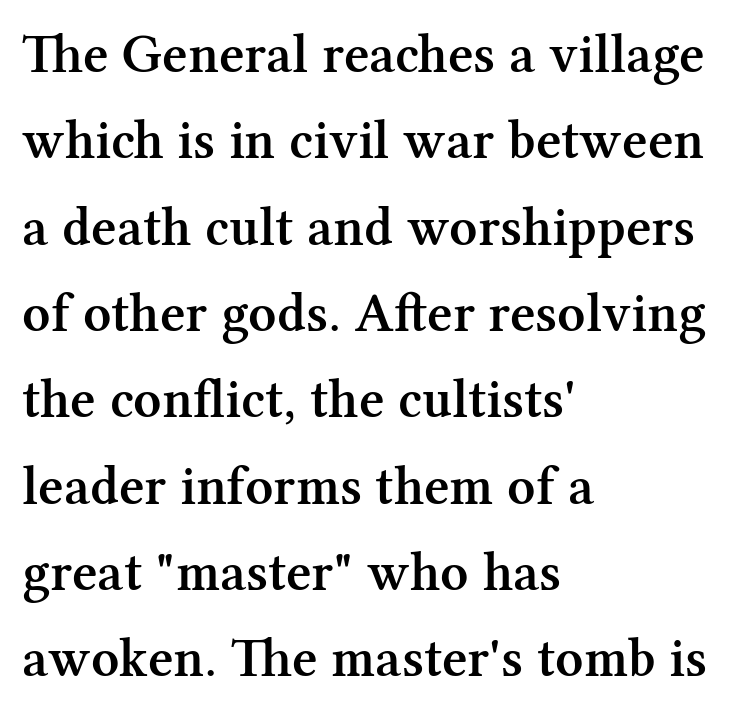
Q: Is the text bold? A: Semi-bold.
Q: Is the text italic (slanted)? A: No, it is upright.
Q: Is the typeface a serif or a sans-serif typeface? A: Serif.
Q: Is the text underlined? A: No.
Q: How is the paragraph aligned? A: Left-aligned.
Q: Is the spacing between letters normal or unusually wide? A: Normal.
Q: Is the spacing between lines tight, normal or loose? A: Normal.
Q: Width (condensed, normal, or wide)? A: Normal.
Q: Stroke contrast? A: Medium.
Q: x-height? A: Medium.
Q: Monospaced? A: No.
